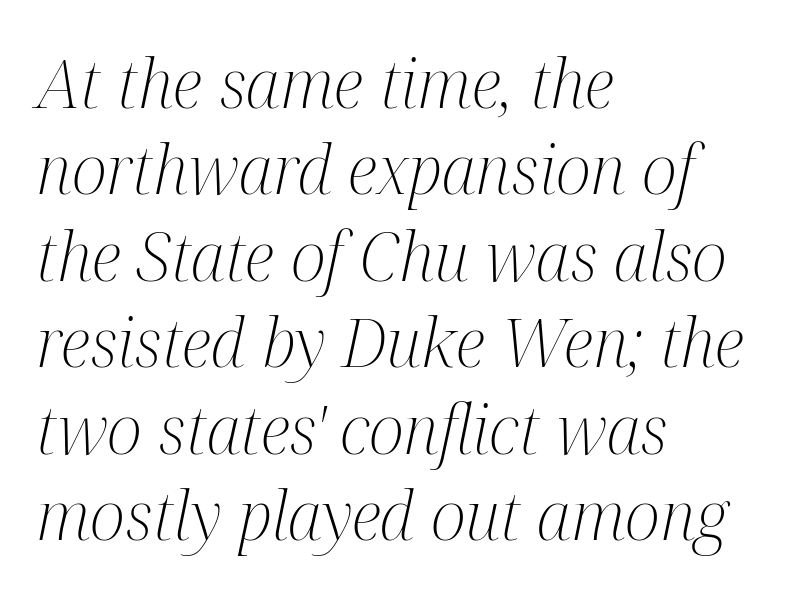
The image shows 67 px light, condensed serif type, italic (leaning right); set left-aligned, normal line spacing (1.29x), normal letter spacing, not underlined; medium stroke contrast and a medium x-height.
